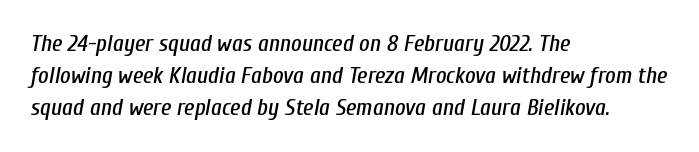
{"italic": "yes", "lean": "right", "slant_degrees": 10, "underline": "no", "align": "left", "line_spacing": "normal", "line_spacing_ratio": 1.4, "letter_spacing": "normal", "letter_spacing_em": 0.0, "glyph_px": 23}
